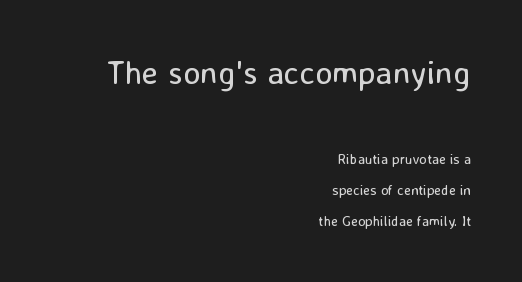
The image shows 33 px regular-weight sans-serif type, upright; set right-aligned, loose line spacing (2.21x), normal letter spacing, not underlined; the first (top) block is 2.36x larger; low stroke contrast and a medium x-height.
